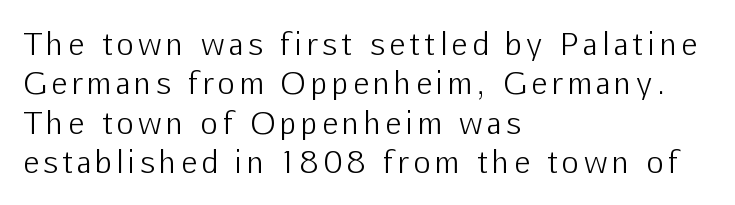
Successive baselines arrive at the customary interval. Nope, not italic — everything's standing straight. The lines in this sample share a left origin and differ only in where they stop. The typeface chosen for these lines omits serifs. The strokes carry an ordinary text weight at most. Each row of text sits above clean, open space.
